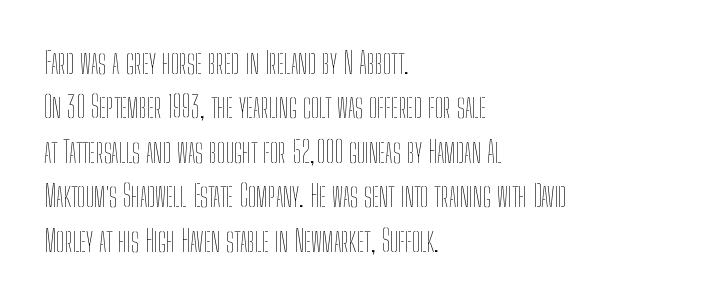
{"italic": "no", "bold": "no", "weight": "thin", "width": "condensed", "stroke_contrast": "low", "x_height": "medium", "monospaced": "no", "underline": "no", "align": "left", "line_spacing": "normal", "line_spacing_ratio": 1.48, "letter_spacing": "normal", "letter_spacing_em": 0.0, "glyph_px": 30}
